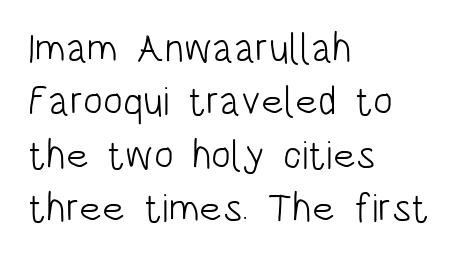
Caption: face not bold, strokes unweighted. Serifs: no, the terminals of the letterforms are clean. Tracking here is standard; glyphs follow each other at the usual distance. Line spacing here is normal. The zone under the glyphs is completely vacant. Where is the straight margin? On the left.
